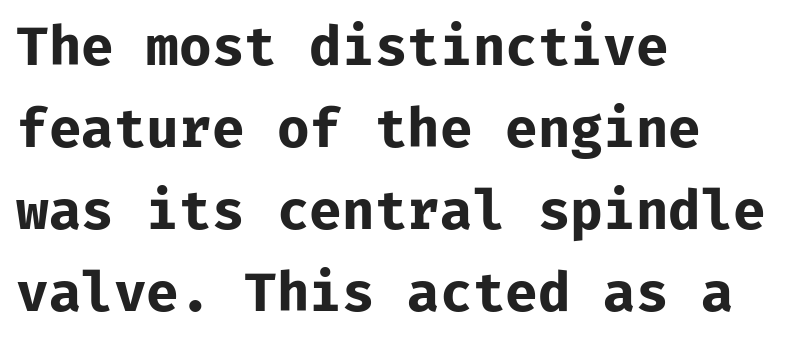
{"serif": "no", "italic": "no", "bold": "yes", "weight": "bold", "width": "normal", "stroke_contrast": "low", "x_height": "medium", "monospaced": "yes", "underline": "no", "align": "left", "line_spacing": "normal", "line_spacing_ratio": 1.55, "letter_spacing": "normal", "letter_spacing_em": 0.0, "glyph_px": 53}
